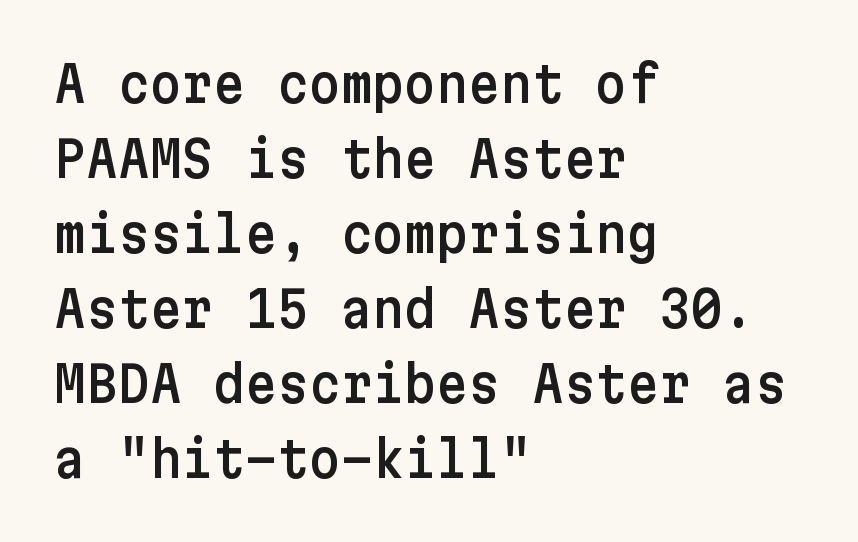
{"serif": "no", "italic": "no", "width": "normal", "stroke_contrast": "low", "x_height": "medium", "underline": "no", "align": "left", "line_spacing": "normal", "line_spacing_ratio": 1.53, "letter_spacing": "normal", "letter_spacing_em": 0.0, "glyph_px": 49}
